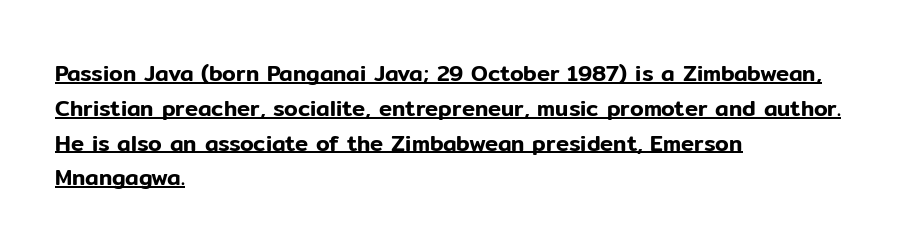
{"italic": "no", "underline": "yes", "align": "left", "line_spacing": "normal", "line_spacing_ratio": 1.58, "letter_spacing": "normal", "letter_spacing_em": 0.0, "glyph_px": 22}
